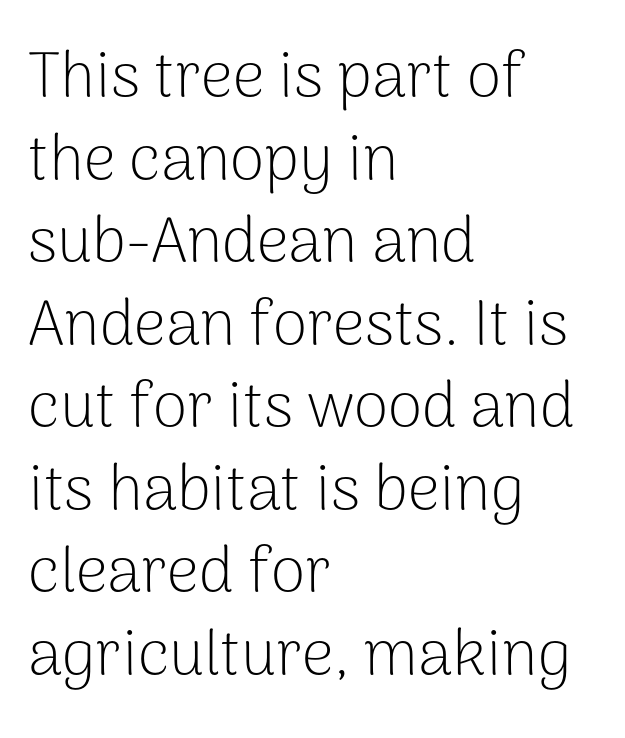
The image shows 63 px light sans-serif type, upright; set left-aligned, normal line spacing (1.31x), normal letter spacing, not underlined; low stroke contrast and a medium x-height.
